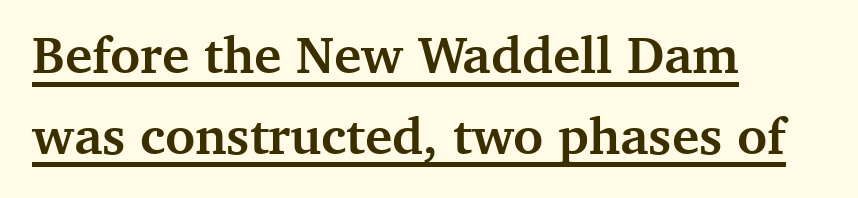
Typesetter's note: full bold, strokes at maximum text heaviness. The specimen reads as upright at a glance. Honestly, the row spacing looks completely unremarkable. Is the block centered? No — it sits flush against the left margin. Stroke terminals: seriffed. You could not count columns in this text — the font is proportionally spaced.
